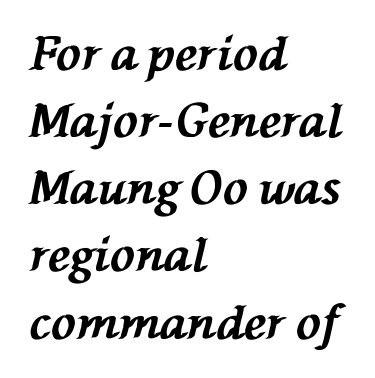
The letters advance in unequal steps, a hallmark of proportional type. Vertical spacing — default. The sample has been set heavy, in full bold. Unmarked baselines from the first word to the last. Every row of glyphs begins at an identical x-position on the left. Does extra space separate the letters? No, they use regular spacing.
